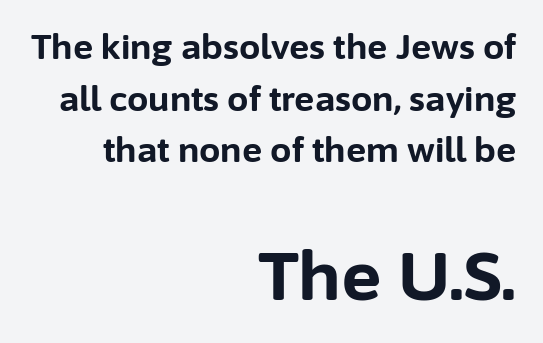
{"serif": "no", "italic": "no", "bold": "yes", "weight": "bold", "width": "normal", "stroke_contrast": "low", "x_height": "medium", "monospaced": "no", "underline": "no", "align": "right", "line_spacing": "normal", "line_spacing_ratio": 1.52, "letter_spacing": "normal", "letter_spacing_em": 0.0, "larger_block": "second", "size_ratio": 2.0, "glyph_px": 68}
